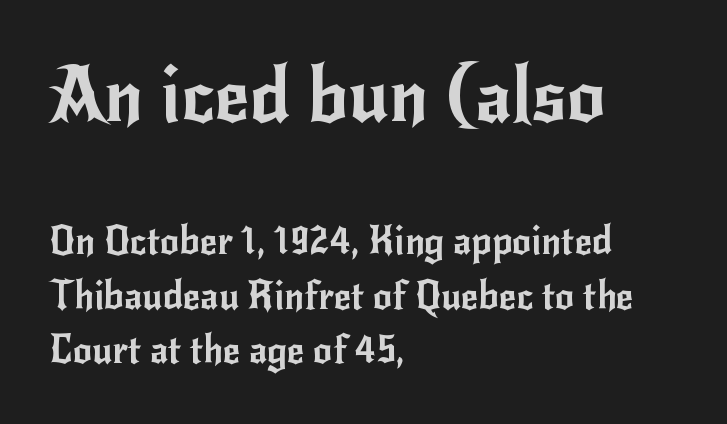
Q: Is the text italic (slanted)? A: No, it is upright.
Q: Is the typeface a serif or a sans-serif typeface? A: Sans-serif.
Q: Is the text underlined? A: No.
Q: How is the paragraph aligned? A: Left-aligned.
Q: Is the spacing between letters normal or unusually wide? A: Normal.
Q: Is the spacing between lines tight, normal or loose? A: Normal.
Q: Which block of text is set in a larger size, the first (top) or the second (bottom)? A: The first (top) one.
Q: Width (condensed, normal, or wide)? A: Normal.
Q: Stroke contrast? A: Low.
Q: x-height? A: Small.
Q: Monospaced? A: No.
